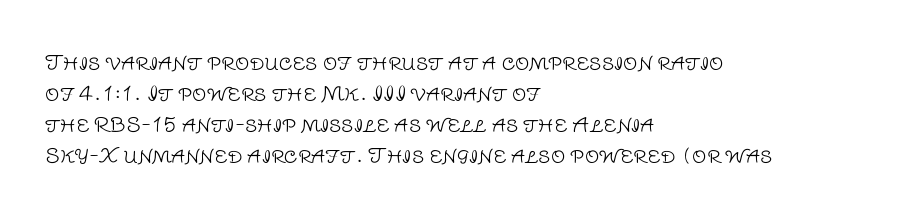
The image shows 20 px text type; set left-aligned, normal line spacing (1.55x), normal letter spacing, not underlined.
